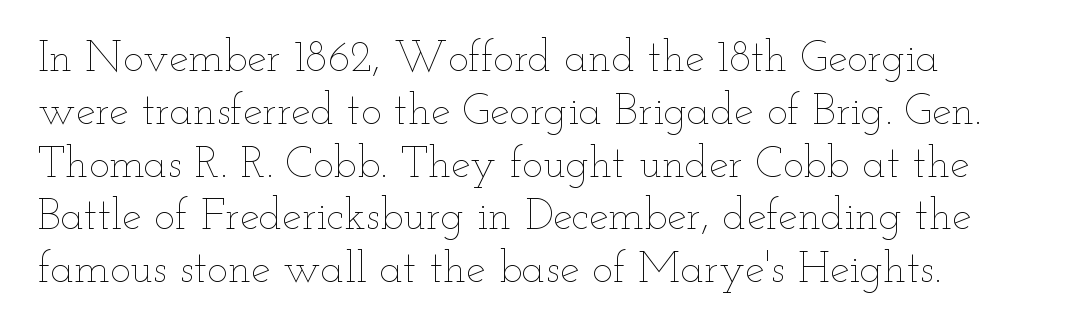
Unlike italic type, these characters show no tilt at all. Does extra space separate the letters? No, they use regular spacing. Is this a heavy cut? Hardly; it is regular or lighter. The compositor pushed each line to the left boundary.
